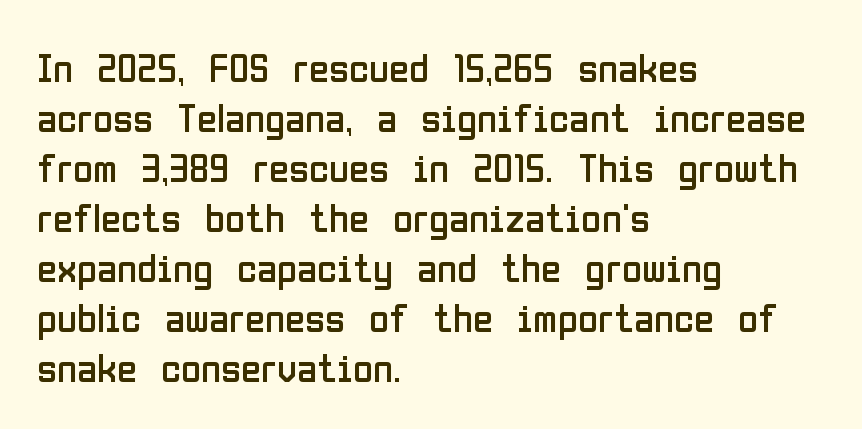
{"serif": "no", "italic": "no", "bold": "no", "weight": "regular", "width": "condensed", "stroke_contrast": "low", "x_height": "medium", "monospaced": "no", "underline": "no", "align": "left", "line_spacing_ratio": 1.22, "letter_spacing": "normal", "letter_spacing_em": 0.0, "glyph_px": 41}
